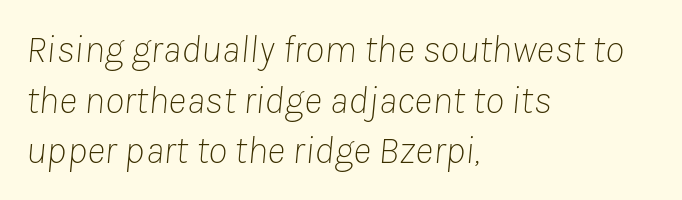
The rendering uses natural spacing where letterforms have individual widths. Between one letter and the next there's only the usual sliver of space. The line-height multiplier appears to be the usual default. Visually the block forms a straight wall on the left and a jagged coastline on the right. Clear beneath every line of the passage. The specimen reads as italic at a glance.
